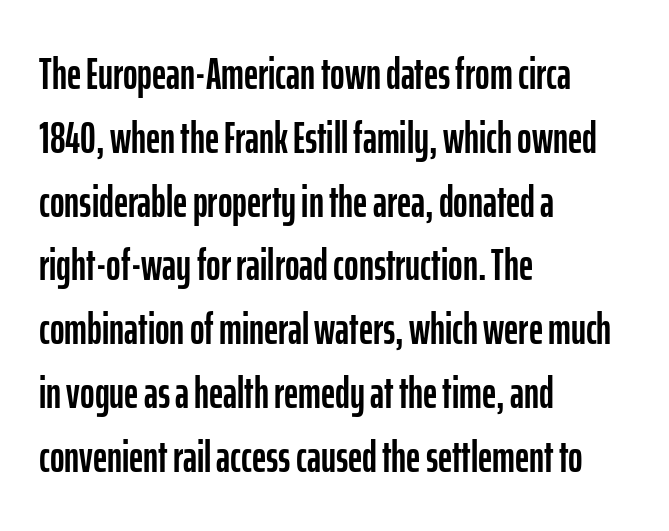
{"serif": "no", "italic": "no", "width": "condensed", "stroke_contrast": "low", "x_height": "medium", "monospaced": "no", "underline": "no", "align": "left", "line_spacing": "normal", "line_spacing_ratio": 1.45, "letter_spacing": "normal", "letter_spacing_em": 0.0, "glyph_px": 44}
